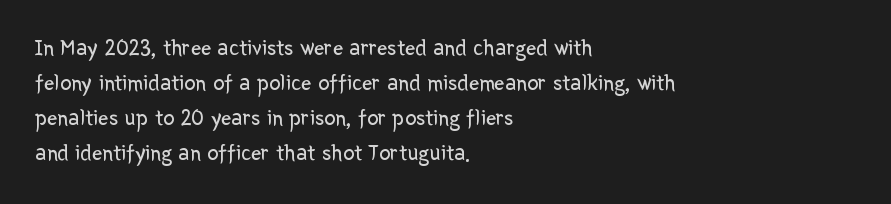
The image shows 23 px text type, upright; set left-aligned, normal line spacing (1.52x), normal letter spacing, not underlined.
